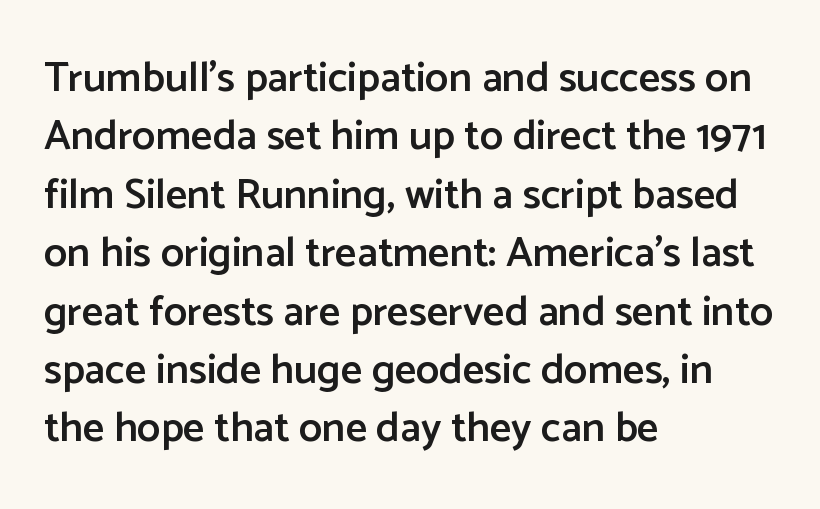
Q: Is the text bold? A: Semi-bold.
Q: Is the text italic (slanted)? A: No, it is upright.
Q: Is the typeface a serif or a sans-serif typeface? A: Sans-serif.
Q: Is the text underlined? A: No.
Q: How is the paragraph aligned? A: Left-aligned.
Q: Is the spacing between letters normal or unusually wide? A: Normal.
Q: Is the spacing between lines tight, normal or loose? A: Normal.
Q: Width (condensed, normal, or wide)? A: Normal.
Q: Stroke contrast? A: Low.
Q: x-height? A: Medium.
Q: Monospaced? A: No.
